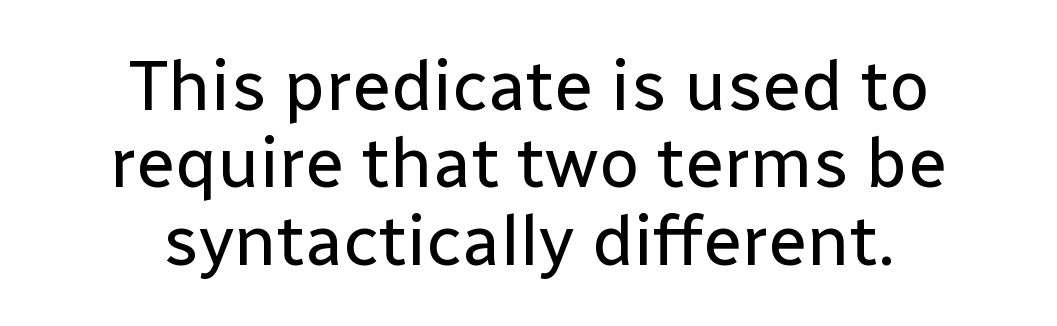
{"serif": "no", "italic": "no", "bold": "no", "weight": "regular", "width": "normal", "stroke_contrast": "low", "x_height": "medium", "monospaced": "no", "underline": "no", "align": "center", "line_spacing": "tight", "line_spacing_ratio": 1.09, "letter_spacing": "normal", "letter_spacing_em": 0.0, "glyph_px": 71}
